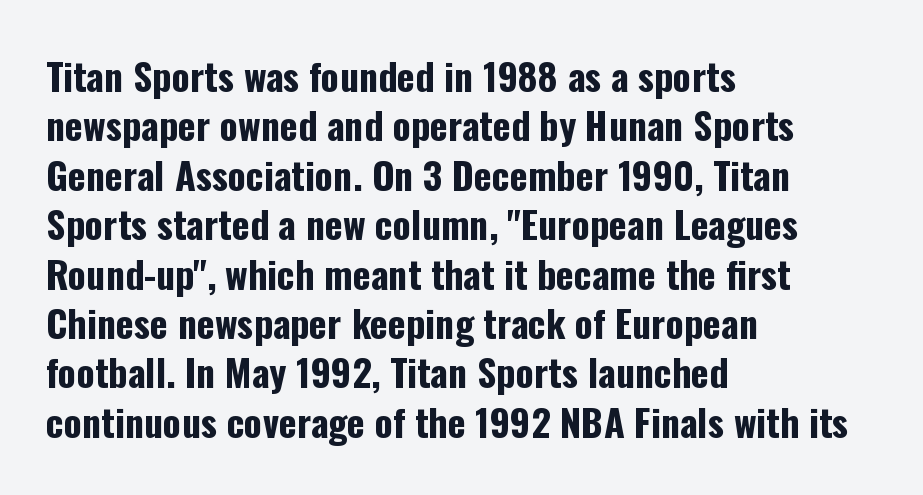
The image shows 38 px bold, condensed sans-serif type, upright; set left-aligned, normal line spacing (1.3x), normal letter spacing, not underlined; low stroke contrast and a medium x-height.
